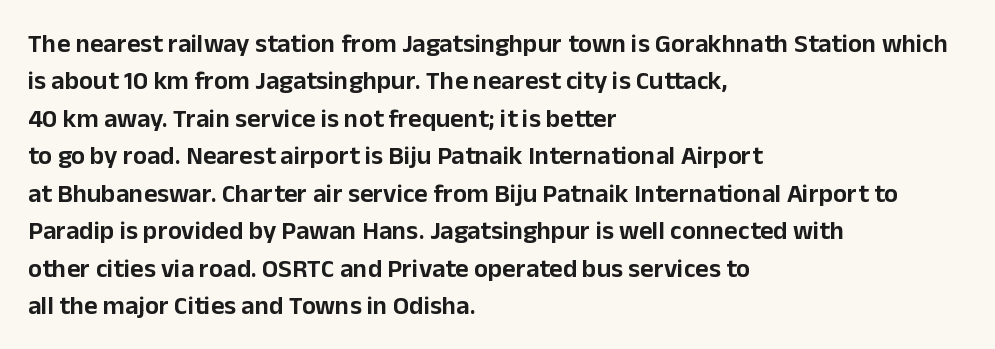
Q: Is the text italic (slanted)? A: No, it is upright.
Q: Is the text underlined? A: No.
Q: How is the paragraph aligned? A: Left-aligned.
Q: Is the spacing between letters normal or unusually wide? A: Normal.
Q: Is the spacing between lines tight, normal or loose? A: Normal.
